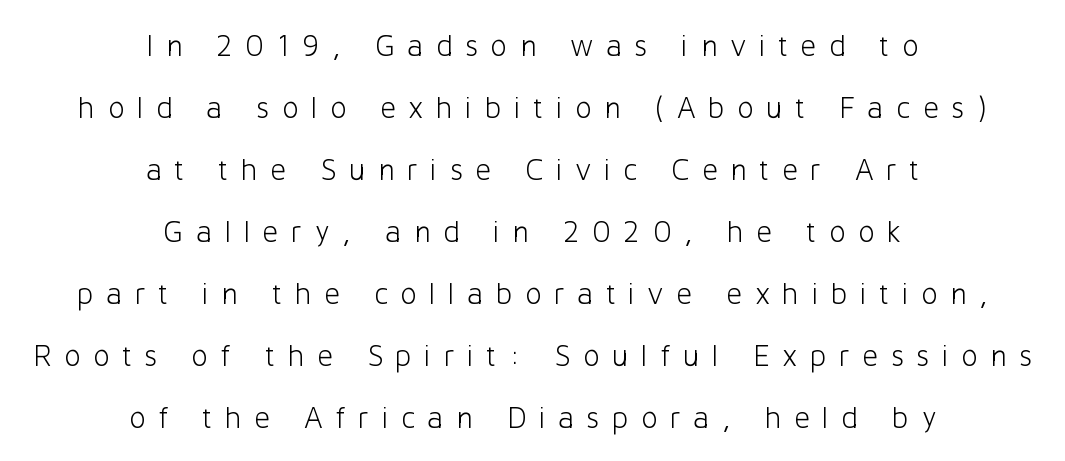
Each line is balanced around a shared central axis. The font's upright variant was chosen for this text. The vertical gap from one line to the next is large. The tracking jumps out immediately: characters are airy and widely separated.
